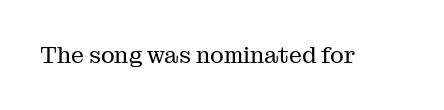
Q: Is the text bold? A: No.
Q: Is the text italic (slanted)? A: No, it is upright.
Q: Is the text underlined? A: No.
Q: Is the spacing between letters normal or unusually wide? A: Normal.
